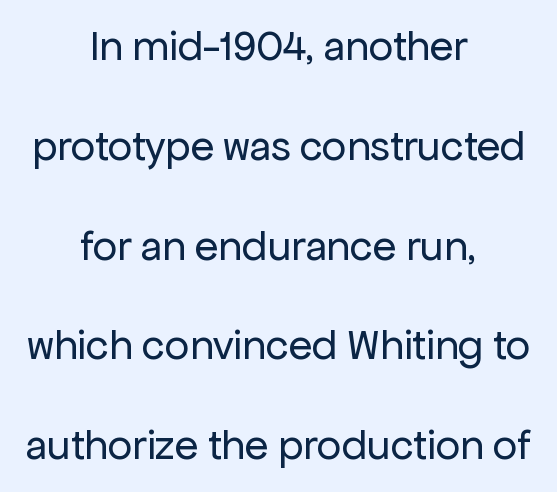
You could not count columns in this text — the font is proportionally spaced. Nope, no serifs anywhere on these letters. No word sits above an underline. Each new line begins a long way beneath the previous one. This sample is center-justified, so both line endings float freely. The font's upright variant was chosen for this text.
